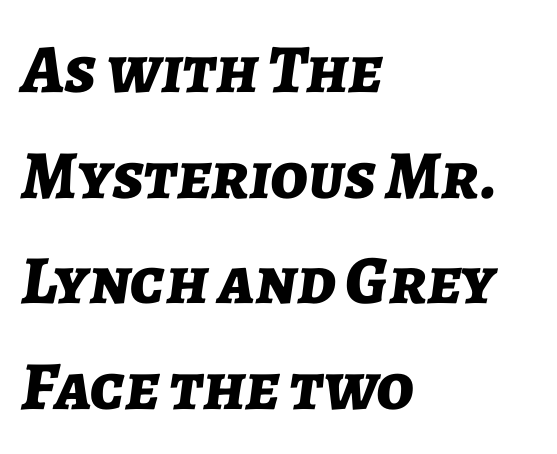
The image shows 69 px bold type, italic (leaning right); set left-aligned, normal line spacing (1.53x), normal letter spacing, not underlined; low stroke contrast and a medium x-height.
